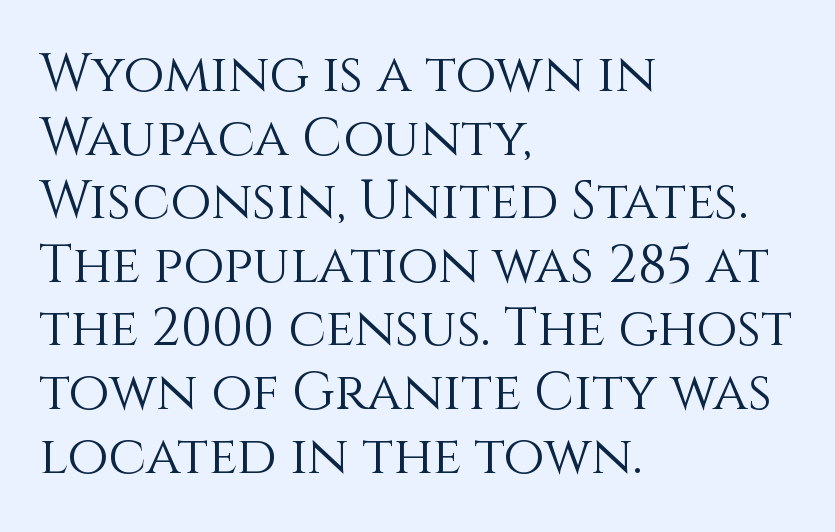
The rendering uses natural spacing where letterforms have individual widths. This rendering features lettering with no underline. The letters stand upright; this is a roman face. Leftover space on each line is placed entirely after the last word.
